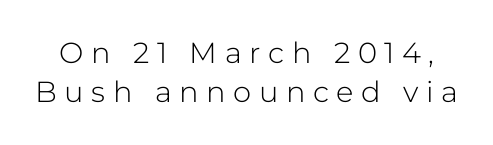
{"serif": "no", "italic": "no", "bold": "no", "weight": "light", "width": "normal", "stroke_contrast": "low", "x_height": "medium", "monospaced": "no", "underline": "no", "line_spacing": "normal", "line_spacing_ratio": 1.35, "letter_spacing": "wide", "letter_spacing_em": 0.26, "glyph_px": 29}
